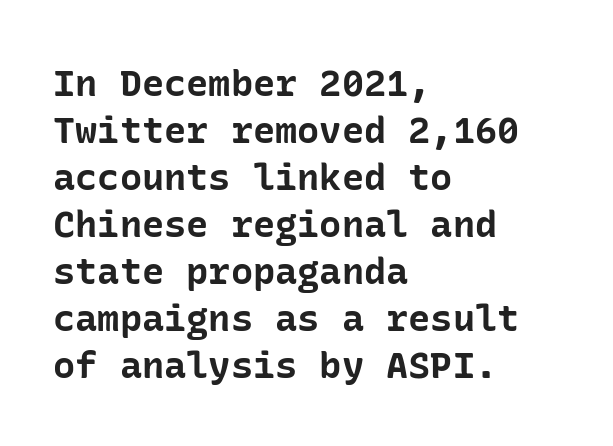
Do the letters lean? They stand straight. Font category for this specimen: sans-serif. These words are printed bold, with thick strokes throughout. The ragged edge is on the right, which tells us the setting is flush left.
